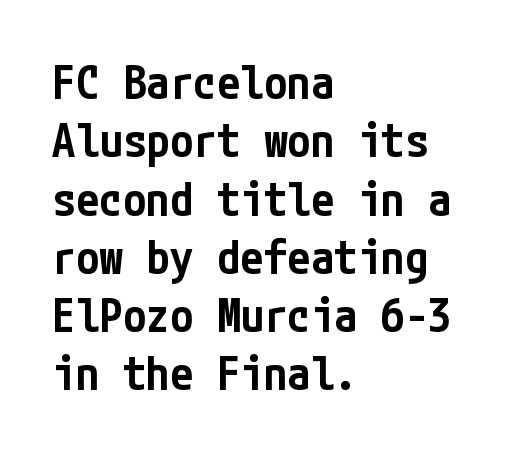
Alignment: flush left. Stroke thickness is moderately raised; the sample reads as semibold. Designer's note — italics off, roman on. Caption: standard tracking, unaltered.
